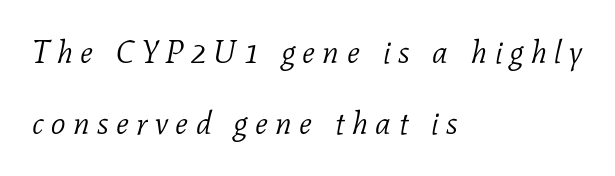
The image shows 32 px light serif type, italic (leaning right); set left-aligned, loose line spacing (2.22x), unusually wide letter spacing (+0.23 em), not underlined; low stroke contrast and a medium x-height.
